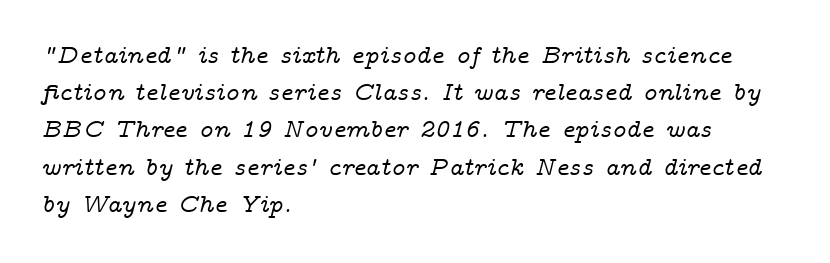
Q: Is the text italic (slanted)? A: Yes, it leans right by about 14 degrees.
Q: Is the text underlined? A: No.
Q: How is the paragraph aligned? A: Left-aligned.
Q: Is the spacing between letters normal or unusually wide? A: Normal.
Q: Is the spacing between lines tight, normal or loose? A: Normal.
